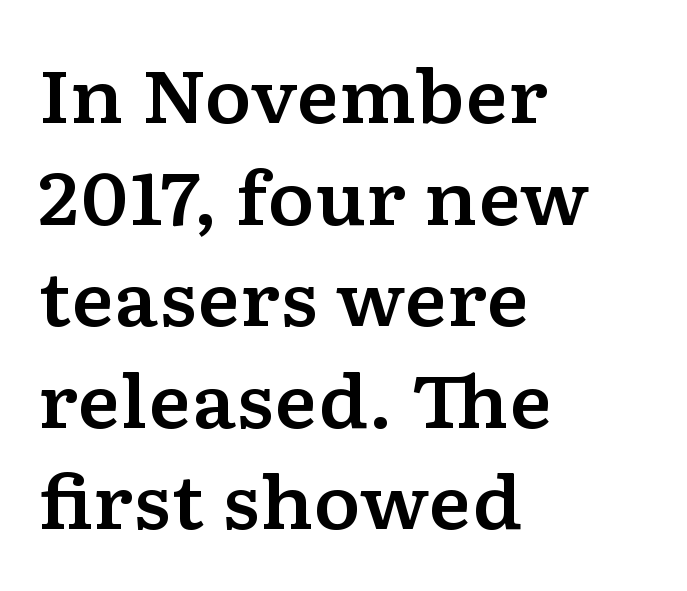
{"serif": "yes", "italic": "no", "width": "wide", "stroke_contrast": "low", "x_height": "medium", "monospaced": "no", "underline": "no", "align": "left", "line_spacing": "normal", "line_spacing_ratio": 1.41, "letter_spacing": "normal", "letter_spacing_em": 0.0, "glyph_px": 72}
